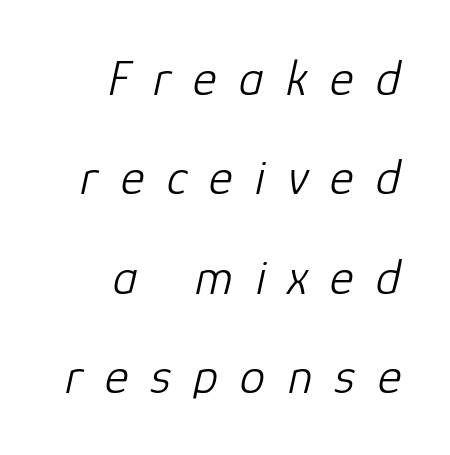
{"italic": "yes", "lean": "right", "slant_degrees": 12, "bold": "no", "weight": "light", "width": "normal", "stroke_contrast": "low", "x_height": "medium", "monospaced": "no", "underline": "no", "align": "right", "line_spacing": "loose", "line_spacing_ratio": 1.95, "letter_spacing": "wide", "letter_spacing_em": 0.44, "glyph_px": 51}
